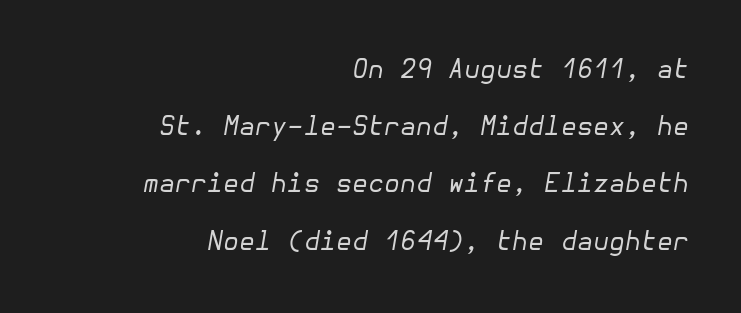
Q: Is the text bold? A: No.
Q: Is the text italic (slanted)? A: Yes, it leans right by about 10 degrees.
Q: Is the text underlined? A: No.
Q: How is the paragraph aligned? A: Right-aligned.
Q: Is the spacing between letters normal or unusually wide? A: Normal.
Q: Is the spacing between lines tight, normal or loose? A: Loose.
